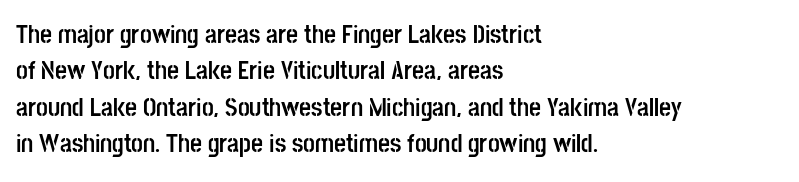
{"italic": "no", "bold": "yes", "underline": "no", "align": "left", "line_spacing": "normal", "line_spacing_ratio": 1.4, "letter_spacing": "normal", "letter_spacing_em": 0.0, "glyph_px": 26}
